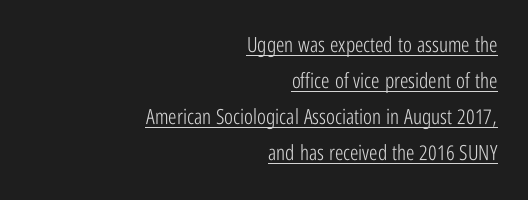
{"italic": "no", "bold": "no", "underline": "yes", "align": "right", "line_spacing_ratio": 1.71, "letter_spacing": "normal", "letter_spacing_em": 0.0, "glyph_px": 21}
